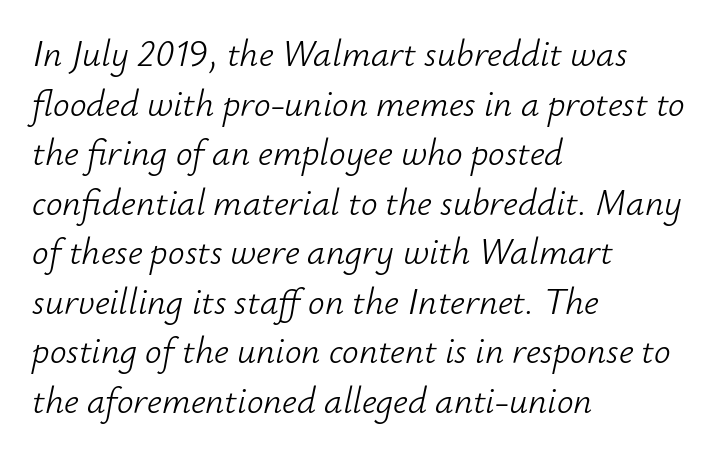
The image shows 37 px light type, italic (leaning right); set left-aligned, normal line spacing (1.34x), normal letter spacing, not underlined; low stroke contrast and a small x-height.
